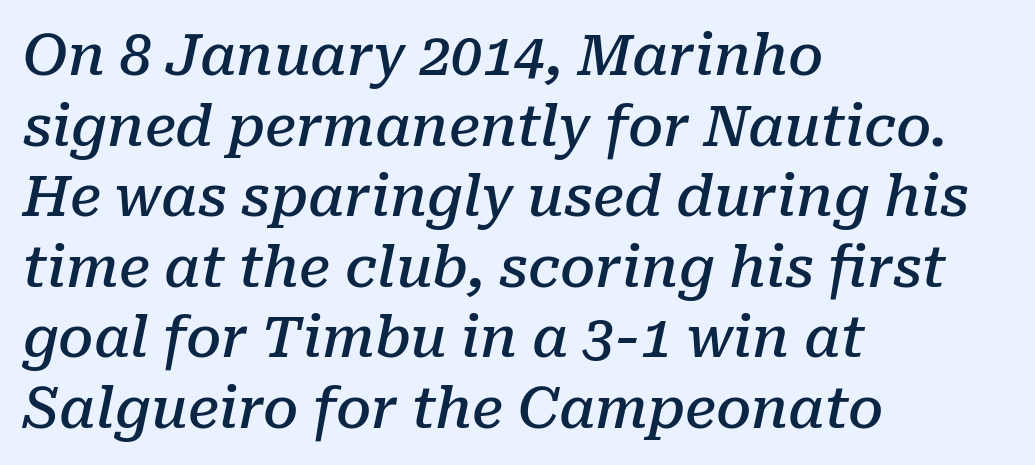
Classification — serif. Summary of vertical rhythm: regular, with standard interline spacing. Quick note: italic. Nobody touched the tracking dial on this one.
